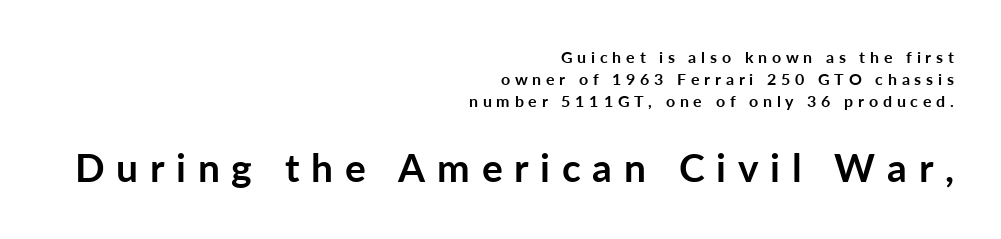
{"serif": "no", "italic": "no", "bold": "yes", "weight": "semibold", "width": "normal", "stroke_contrast": "low", "x_height": "medium", "monospaced": "no", "underline": "no", "align": "right", "line_spacing": "normal", "line_spacing_ratio": 1.36, "letter_spacing": "wide", "letter_spacing_em": 0.3, "larger_block": "second", "size_ratio": 2.44, "glyph_px": 39}
